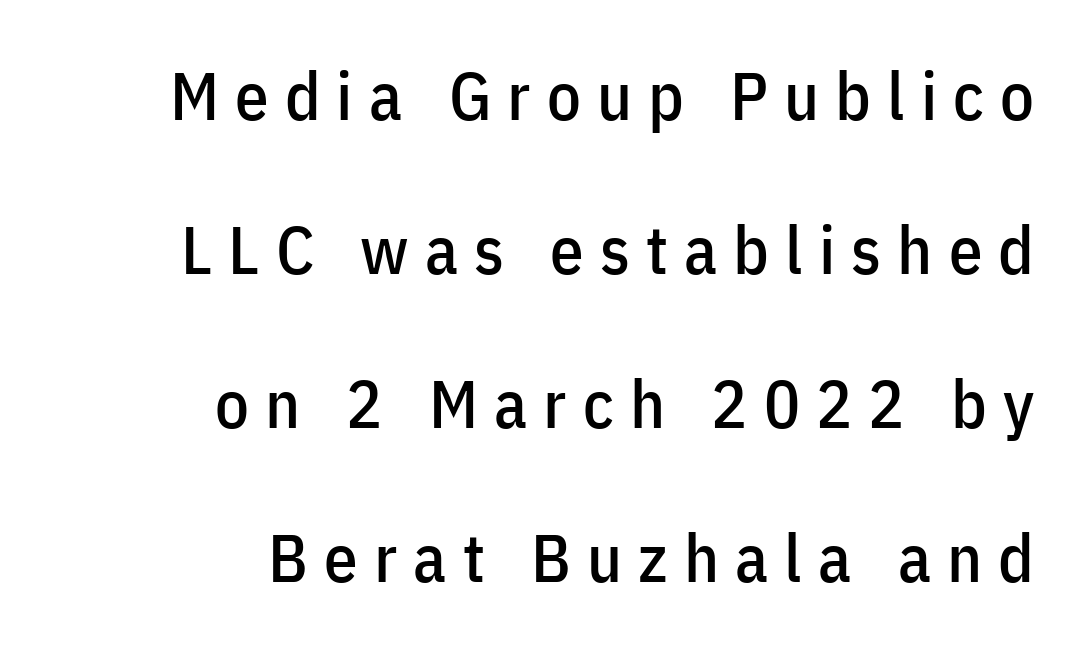
{"serif": "no", "italic": "no", "width": "condensed", "stroke_contrast": "low", "x_height": "medium", "monospaced": "no", "underline": "no", "align": "right", "line_spacing": "loose", "line_spacing_ratio": 2.3, "letter_spacing": "wide", "letter_spacing_em": 0.24, "glyph_px": 67}
